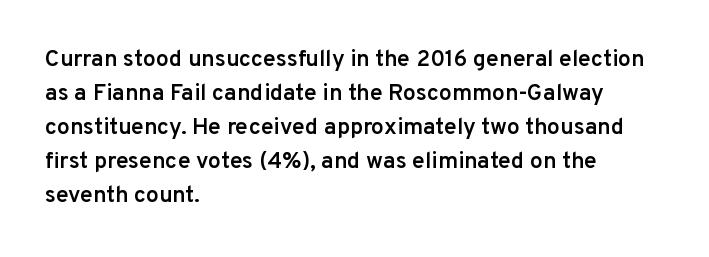
The image shows 23 px text type, upright; set left-aligned, normal line spacing (1.48x), normal letter spacing, not underlined.
